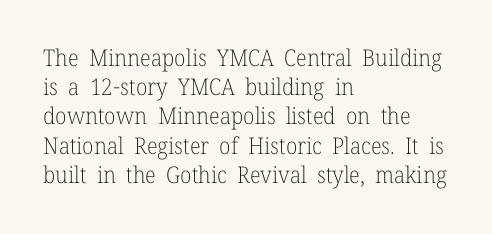
The image shows 23 px text type, upright; set left-aligned, normal line spacing (1.27x), normal letter spacing, not underlined.
